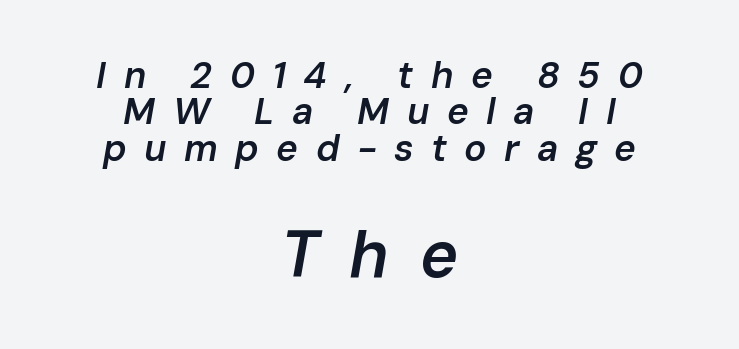
The image shows 65 px semibold type, italic (leaning right); set centered, tight line spacing (0.98x), unusually wide letter spacing (+0.47 em), not underlined; the second (bottom) block is 1.76x larger; low stroke contrast and a medium x-height.
